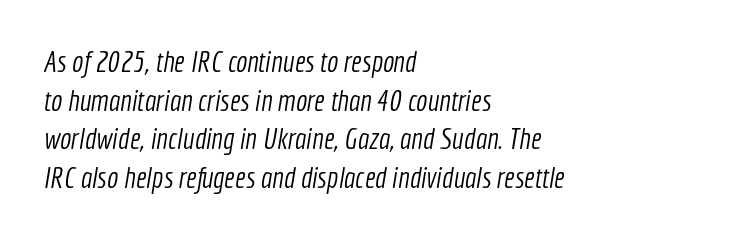
{"serif": "no", "bold": "no", "weight": "light", "width": "condensed", "x_height": "medium", "monospaced": "no", "underline": "no", "align": "left", "line_spacing": "normal", "line_spacing_ratio": 1.29, "letter_spacing": "normal", "letter_spacing_em": 0.0, "glyph_px": 30}
